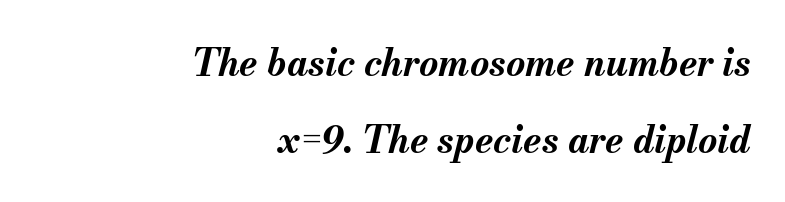
The image shows 37 px bold type, italic (leaning right); set right-aligned, loose line spacing (2.08x), normal letter spacing, not underlined; medium stroke contrast and a small x-height.
